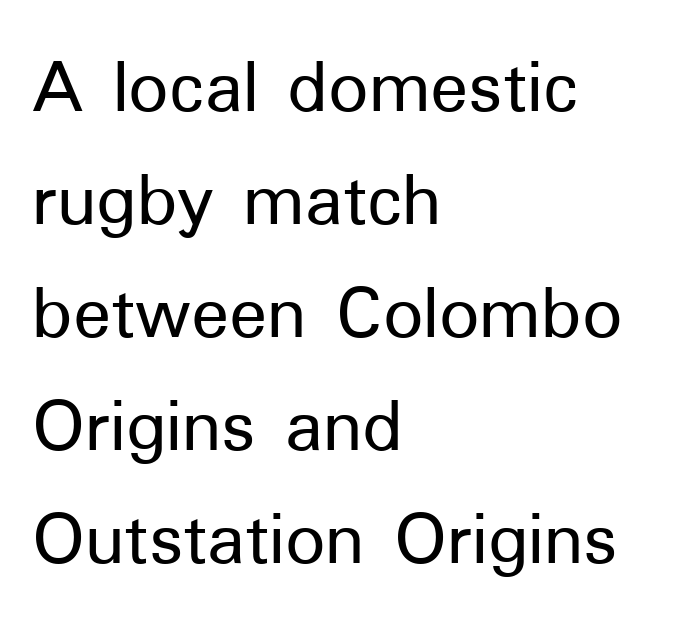
Q: Is the text italic (slanted)? A: No, it is upright.
Q: Is the typeface a serif or a sans-serif typeface? A: Sans-serif.
Q: Is the text underlined? A: No.
Q: How is the paragraph aligned? A: Left-aligned.
Q: Is the spacing between letters normal or unusually wide? A: Normal.
Q: Is the spacing between lines tight, normal or loose? A: Normal.
Q: Width (condensed, normal, or wide)? A: Normal.
Q: Stroke contrast? A: Low.
Q: x-height? A: Medium.
Q: Monospaced? A: No.
